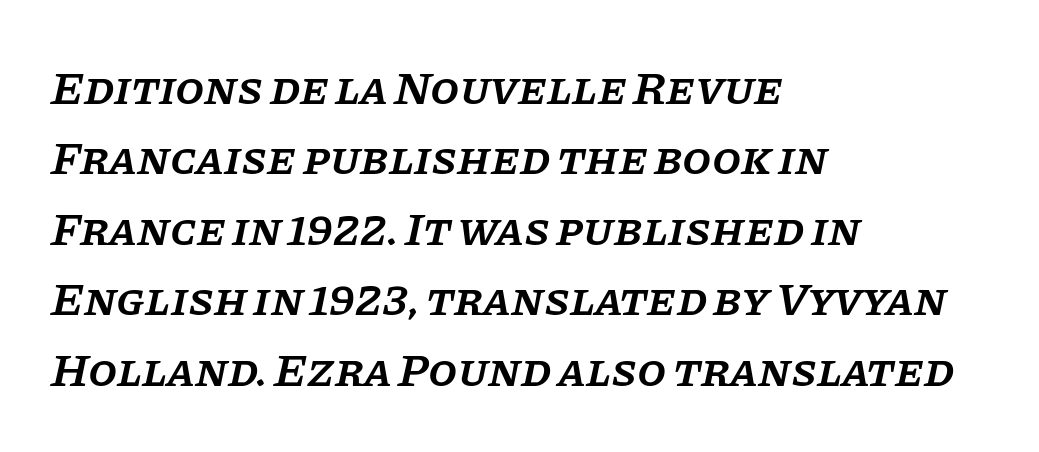
The face used here has a pronounced slope to its letters. Quick note: underline off. This sample has the flowing, uneven cadence of proportional lettering. Are there feet on the stems? There are — it's a serif. The letters are semibold — heavier than regular but short of a full bold.
